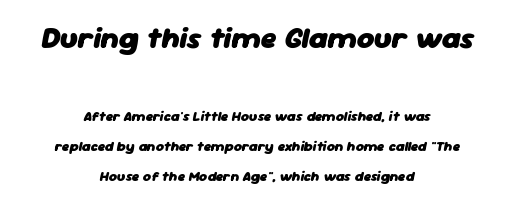
Letters rest on an invisible, unmarked baseline. Honestly, the rows look like they've been pulled way apart. Words appear dense and cohesive because spacing is normal. Think of a printed novel: that variable character pitch is what you see here. The whole block is typeset with a tilt. Which chunk is bigger? The first one — the top block dwarfs the bottom.
